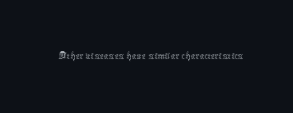
{"italic": "no", "bold": "no", "underline": "no", "letter_spacing": "normal", "letter_spacing_em": 0.0, "glyph_px": 23}
